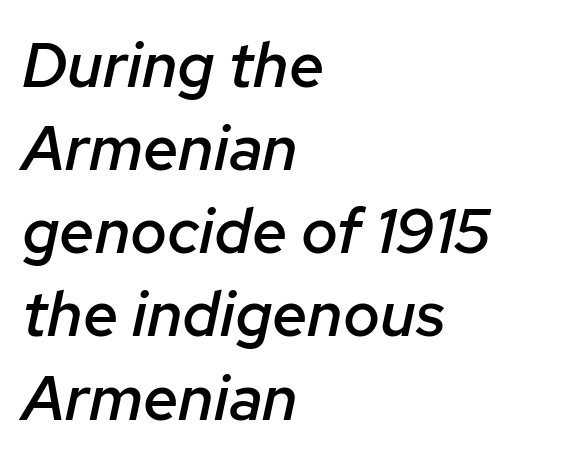
The image shows 63 px semibold type, italic (leaning right); set left-aligned, normal line spacing (1.32x), normal letter spacing, not underlined; low stroke contrast and a medium x-height.
